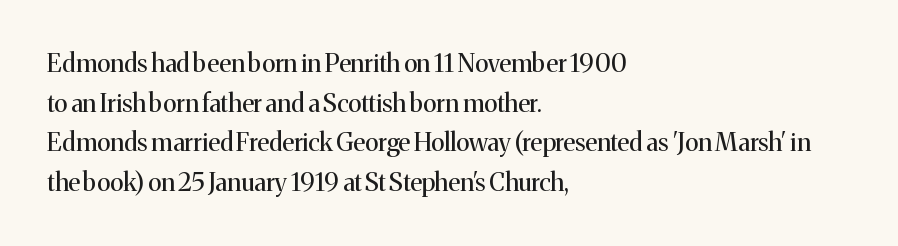
Q: Is the text bold? A: No.
Q: Is the text italic (slanted)? A: No, it is upright.
Q: Is the text underlined? A: No.
Q: How is the paragraph aligned? A: Left-aligned.
Q: Is the spacing between letters normal or unusually wide? A: Normal.
Q: Is the spacing between lines tight, normal or loose? A: Normal.
